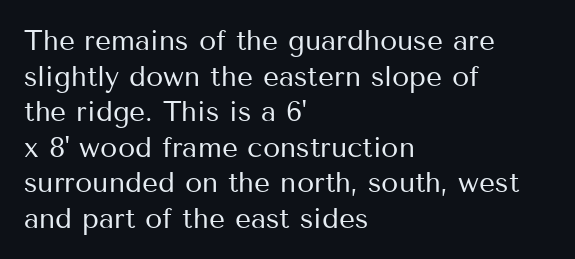
Q: Is the text bold? A: No.
Q: Is the text italic (slanted)? A: No, it is upright.
Q: Is the typeface a serif or a sans-serif typeface? A: Sans-serif.
Q: Is the text underlined? A: No.
Q: How is the paragraph aligned? A: Left-aligned.
Q: Is the spacing between letters normal or unusually wide? A: Normal.
Q: Is the spacing between lines tight, normal or loose? A: Normal.
Q: Width (condensed, normal, or wide)? A: Normal.
Q: Stroke contrast? A: Medium.
Q: x-height? A: Medium.
Q: Monospaced? A: No.
